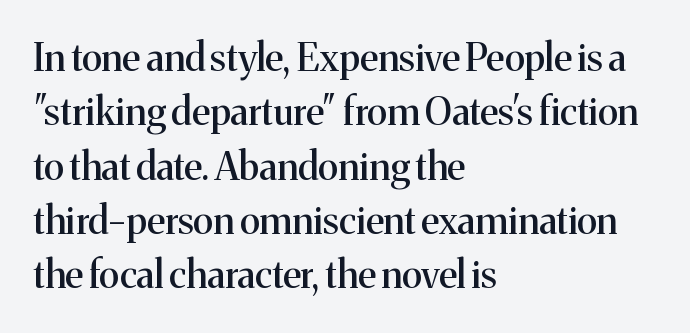
Q: Is the text italic (slanted)? A: No, it is upright.
Q: Is the typeface a serif or a sans-serif typeface? A: Serif.
Q: Is the text underlined? A: No.
Q: How is the paragraph aligned? A: Left-aligned.
Q: Is the spacing between letters normal or unusually wide? A: Normal.
Q: Is the spacing between lines tight, normal or loose? A: Normal.
Q: Width (condensed, normal, or wide)? A: Normal.
Q: Stroke contrast? A: Medium.
Q: x-height? A: Medium.
Q: Monospaced? A: No.
